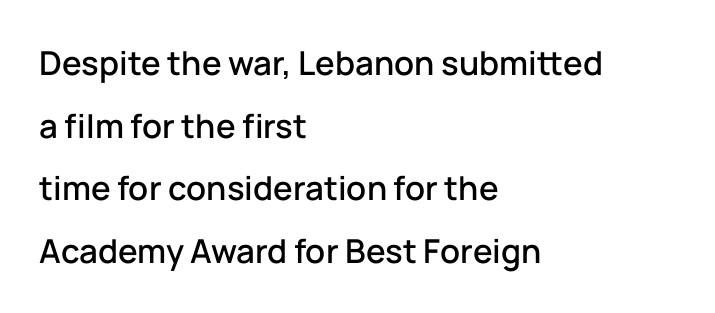
Q: Is the text italic (slanted)? A: No, it is upright.
Q: Is the typeface a serif or a sans-serif typeface? A: Sans-serif.
Q: Is the text underlined? A: No.
Q: How is the paragraph aligned? A: Left-aligned.
Q: Is the spacing between letters normal or unusually wide? A: Normal.
Q: Is the spacing between lines tight, normal or loose? A: Loose.
Q: Width (condensed, normal, or wide)? A: Normal.
Q: Stroke contrast? A: Low.
Q: x-height? A: Medium.
Q: Monospaced? A: No.
